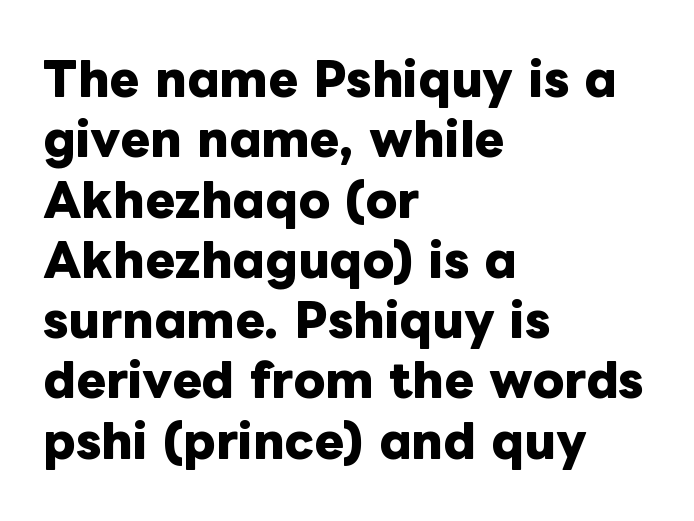
Q: Is the text bold? A: Yes.
Q: Is the text italic (slanted)? A: No, it is upright.
Q: Is the text underlined? A: No.
Q: How is the paragraph aligned? A: Left-aligned.
Q: Is the spacing between letters normal or unusually wide? A: Normal.
Q: Is the spacing between lines tight, normal or loose? A: Normal.
Q: Width (condensed, normal, or wide)? A: Normal.
Q: Stroke contrast? A: Low.
Q: x-height? A: Medium.
Q: Monospaced? A: No.
